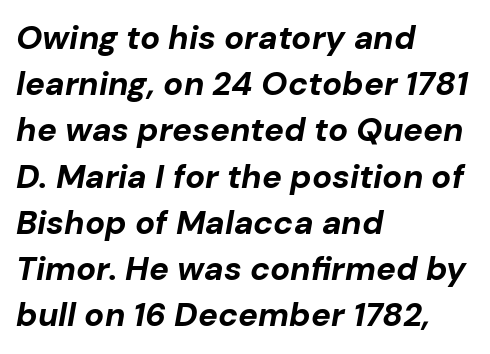
{"italic": "yes", "lean": "right", "slant_degrees": 10, "bold": "yes", "weight": "bold", "width": "normal", "stroke_contrast": "low", "x_height": "medium", "monospaced": "no", "underline": "no", "align": "left", "line_spacing": "normal", "line_spacing_ratio": 1.4, "letter_spacing": "normal", "letter_spacing_em": 0.0, "glyph_px": 33}
